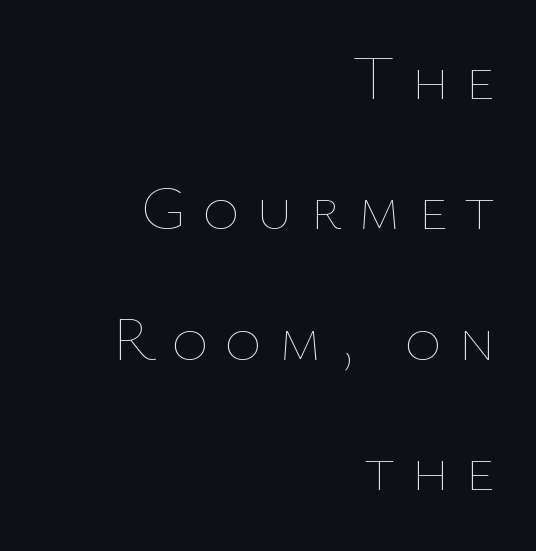
{"italic": "no", "bold": "no", "weight": "thin", "width": "normal", "stroke_contrast": "low", "x_height": "medium", "monospaced": "no", "underline": "no", "align": "right", "line_spacing": "loose", "line_spacing_ratio": 2.07, "letter_spacing": "wide", "letter_spacing_em": 0.26, "glyph_px": 63}
